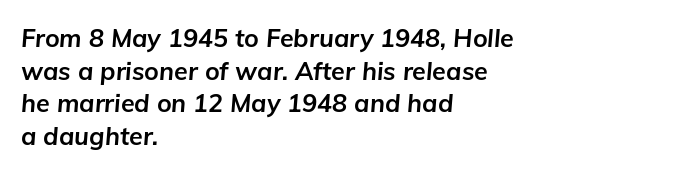
{"italic": "yes", "lean": "right", "slant_degrees": 5, "bold": "yes", "underline": "no", "align": "left", "line_spacing": "normal", "line_spacing_ratio": 1.31, "letter_spacing": "normal", "letter_spacing_em": 0.0, "glyph_px": 25}
